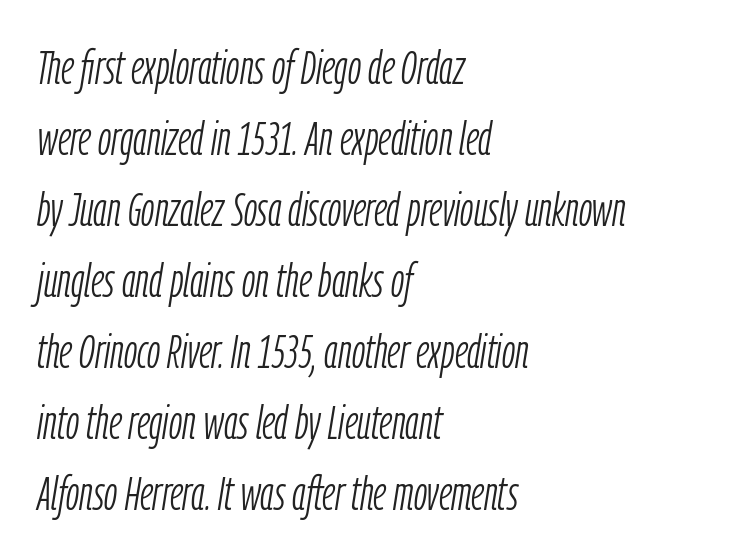
Q: Is the text bold? A: No.
Q: Is the text italic (slanted)? A: Yes, it leans right by about 9 degrees.
Q: Is the text underlined? A: No.
Q: How is the paragraph aligned? A: Left-aligned.
Q: Is the spacing between letters normal or unusually wide? A: Normal.
Q: Is the spacing between lines tight, normal or loose? A: Normal.
Q: Width (condensed, normal, or wide)? A: Condensed.
Q: Stroke contrast? A: Low.
Q: x-height? A: Medium.
Q: Monospaced? A: No.
